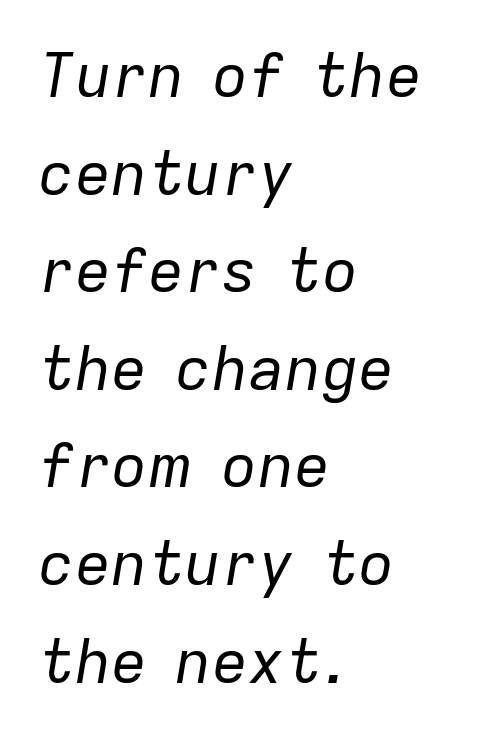
Q: Is the text bold? A: No.
Q: Is the text italic (slanted)? A: Yes, it leans right by about 9 degrees.
Q: Is the text underlined? A: No.
Q: How is the paragraph aligned? A: Left-aligned.
Q: Is the spacing between letters normal or unusually wide? A: Normal.
Q: Is the spacing between lines tight, normal or loose? A: Normal.
Q: Width (condensed, normal, or wide)? A: Normal.
Q: Stroke contrast? A: Low.
Q: x-height? A: Medium.
Q: Monospaced? A: No.
